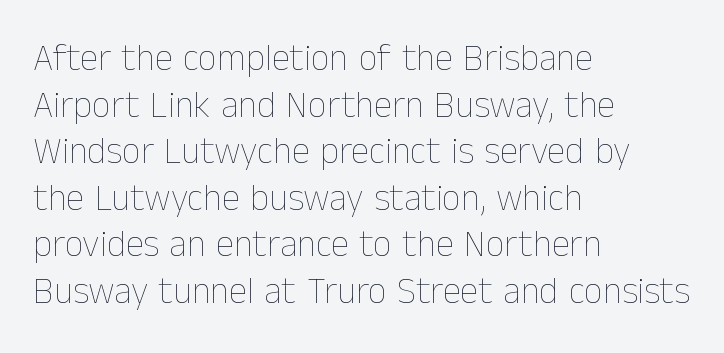
Q: Is the text bold? A: No.
Q: Is the text italic (slanted)? A: No, it is upright.
Q: Is the text underlined? A: No.
Q: How is the paragraph aligned? A: Left-aligned.
Q: Is the spacing between letters normal or unusually wide? A: Normal.
Q: Is the spacing between lines tight, normal or loose? A: Normal.
Q: Width (condensed, normal, or wide)? A: Normal.
Q: Stroke contrast? A: Low.
Q: x-height? A: Medium.
Q: Monospaced? A: No.
